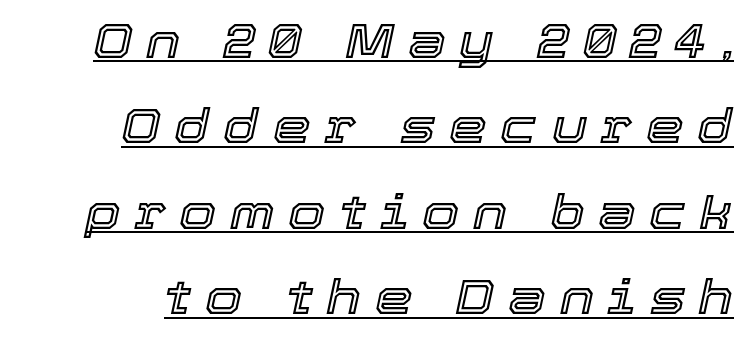
The face used here has a pronounced slope to its letters. This sample has the flowing, uneven cadence of proportional lettering. A baseline rule has been typeset under these characters. Tracking here is generous; glyphs stand well apart from one another.
